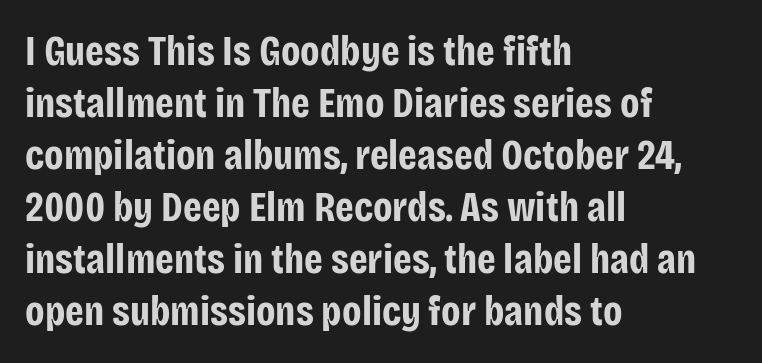
{"serif": "no", "italic": "no", "bold": "yes", "weight": "bold", "width": "condensed", "stroke_contrast": "low", "x_height": "large", "monospaced": "no", "underline": "no", "align": "left", "line_spacing_ratio": 1.24, "letter_spacing": "normal", "letter_spacing_em": 0.0, "glyph_px": 42}
